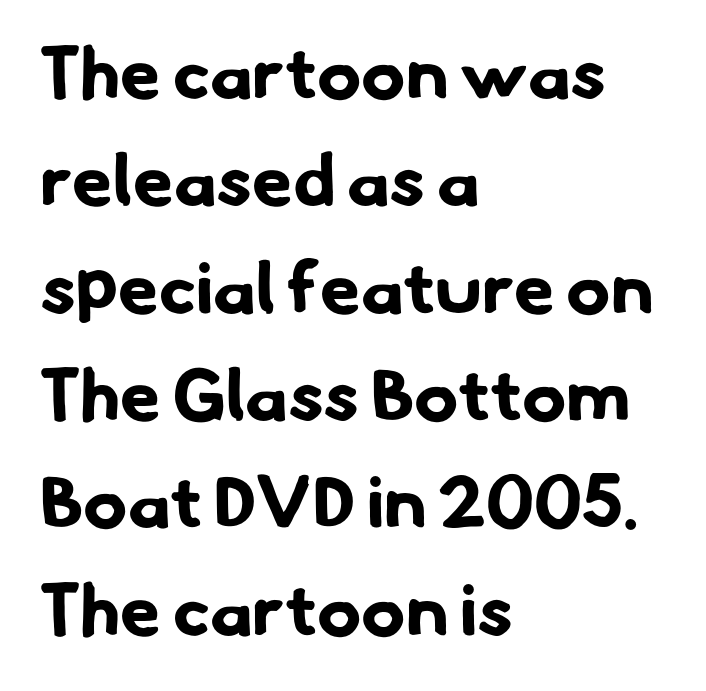
The image shows 73 px bold sans-serif type; set left-aligned, normal line spacing (1.47x), normal letter spacing, not underlined; low stroke contrast and a small x-height.
